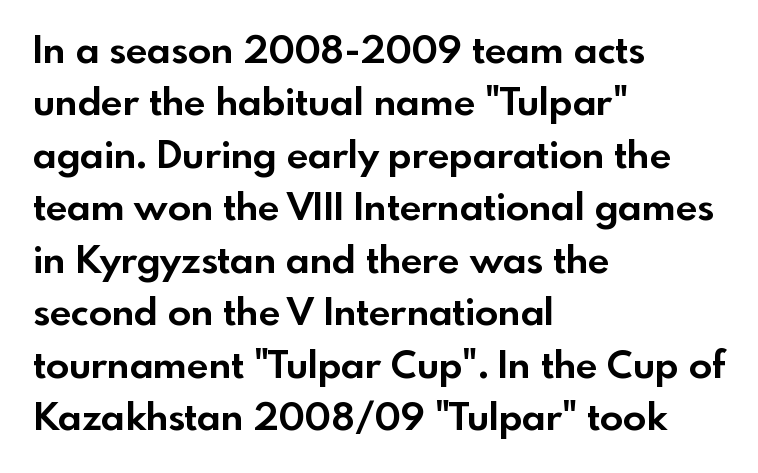
Q: Is the text bold? A: Yes.
Q: Is the text italic (slanted)? A: No, it is upright.
Q: Is the typeface a serif or a sans-serif typeface? A: Sans-serif.
Q: Is the text underlined? A: No.
Q: How is the paragraph aligned? A: Left-aligned.
Q: Is the spacing between letters normal or unusually wide? A: Normal.
Q: Is the spacing between lines tight, normal or loose? A: Normal.
Q: Width (condensed, normal, or wide)? A: Normal.
Q: x-height? A: Small.
Q: Monospaced? A: No.
